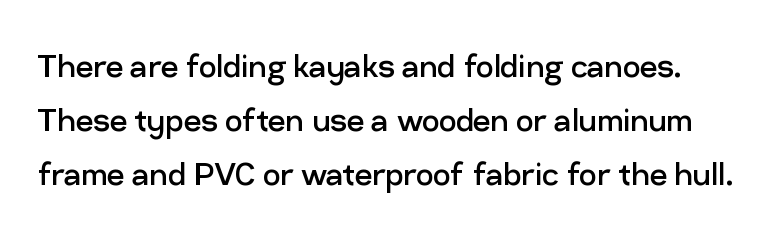
I'd call this a sans setting — the letters go barefoot. Do the characters align in a grid? No, the font is proportional. The tracking reads as untouched default to a designer's eye. Evenly set lines give the paragraph a standard silhouette. Clear beneath every line of the passage.
